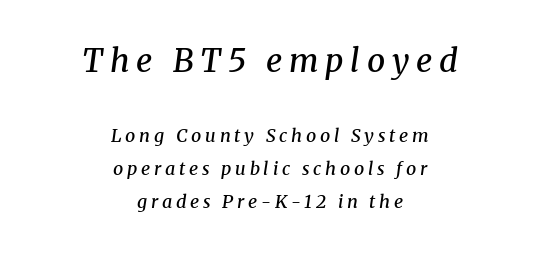
Q: Is the text bold? A: Semi-bold.
Q: Is the text italic (slanted)? A: Yes, it leans right by about 8 degrees.
Q: Is the typeface a serif or a sans-serif typeface? A: Serif.
Q: Is the text underlined? A: No.
Q: How is the paragraph aligned? A: Centered.
Q: Is the spacing between letters normal or unusually wide? A: Unusually wide.
Q: Which block of text is set in a larger size, the first (top) or the second (bottom)? A: The first (top) one.
Q: Width (condensed, normal, or wide)? A: Normal.
Q: Stroke contrast? A: Medium.
Q: x-height? A: Medium.
Q: Monospaced? A: No.
